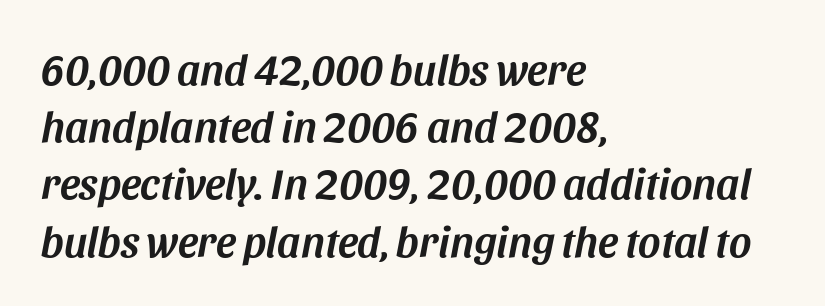
{"italic": "yes", "lean": "right", "slant_degrees": 11, "width": "normal", "stroke_contrast": "medium", "x_height": "large", "monospaced": "no", "underline": "no", "align": "left", "line_spacing": "normal", "line_spacing_ratio": 1.33, "letter_spacing": "normal", "letter_spacing_em": 0.0, "glyph_px": 43}
